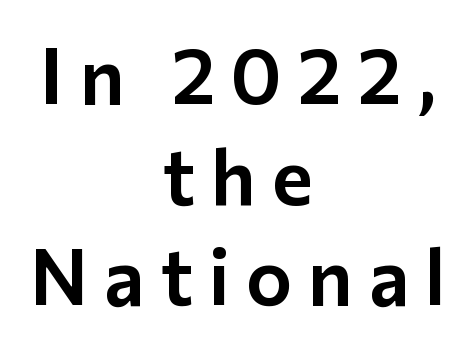
{"serif": "no", "italic": "no", "width": "normal", "stroke_contrast": "low", "x_height": "medium", "monospaced": "no", "underline": "no", "align": "center", "line_spacing": "normal", "line_spacing_ratio": 1.29, "letter_spacing": "wide", "letter_spacing_em": 0.2, "glyph_px": 78}
